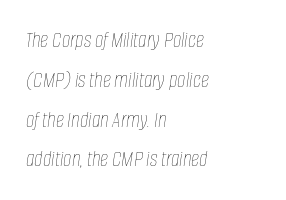
Just letters on the line, the space beneath them empty. Is the type slanted? Yes — the strokes lean at a clear angle. Compared with typical body copy, the letter spacing here is the same. Letters have the restrained weight of plain body copy at most. The paragraph shown leans on its left margin.
